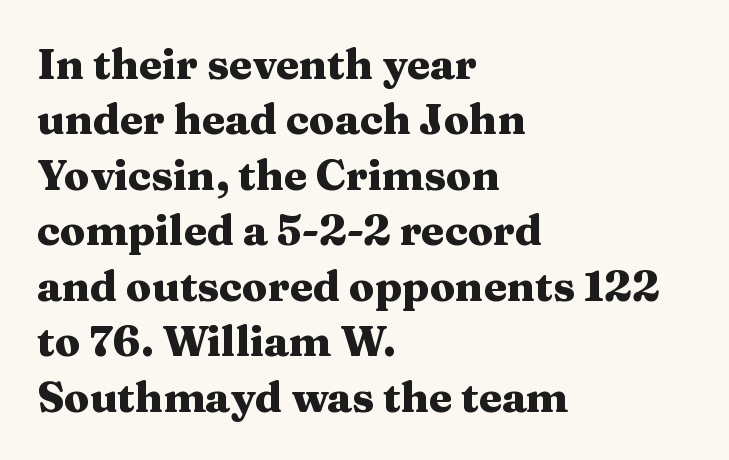
{"serif": "yes", "italic": "no", "bold": "yes", "weight": "heavy", "width": "wide", "stroke_contrast": "medium", "x_height": "medium", "monospaced": "no", "underline": "no", "align": "left", "line_spacing": "normal", "line_spacing_ratio": 1.32, "letter_spacing": "normal", "letter_spacing_em": 0.0, "glyph_px": 42}
